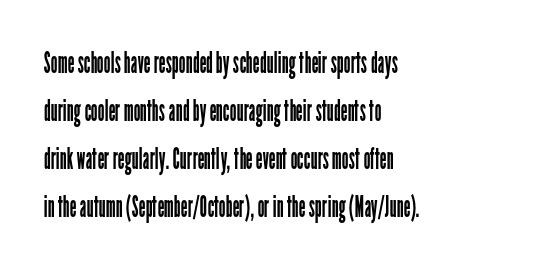
Q: Is the text bold? A: No.
Q: Is the text italic (slanted)? A: No, it is upright.
Q: Is the typeface a serif or a sans-serif typeface? A: Sans-serif.
Q: Is the text underlined? A: No.
Q: How is the paragraph aligned? A: Left-aligned.
Q: Is the spacing between letters normal or unusually wide? A: Normal.
Q: Is the spacing between lines tight, normal or loose? A: Normal.
Q: Width (condensed, normal, or wide)? A: Condensed.
Q: Stroke contrast? A: Low.
Q: x-height? A: Medium.
Q: Monospaced? A: No.
